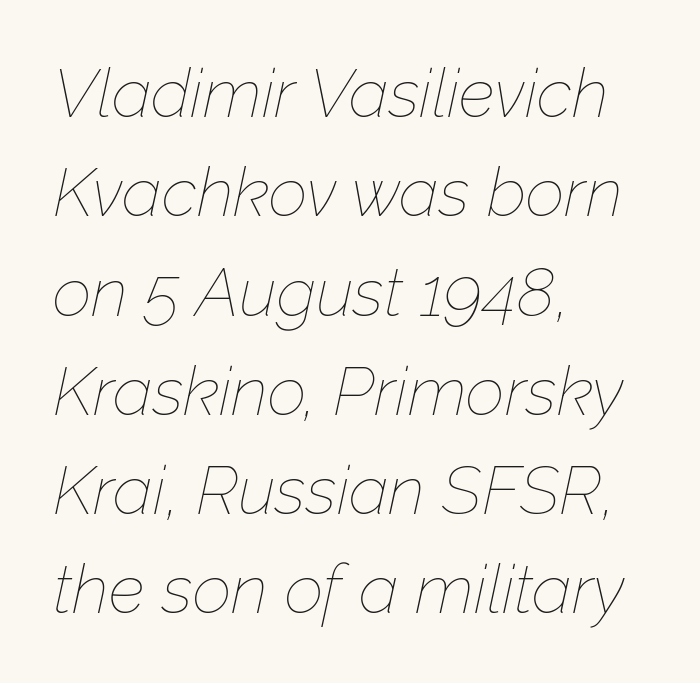
Q: Is the text bold? A: No.
Q: Is the text italic (slanted)? A: Yes, it leans right by about 12 degrees.
Q: Is the text underlined? A: No.
Q: How is the paragraph aligned? A: Left-aligned.
Q: Is the spacing between letters normal or unusually wide? A: Normal.
Q: Is the spacing between lines tight, normal or loose? A: Normal.
Q: Width (condensed, normal, or wide)? A: Normal.
Q: Stroke contrast? A: Low.
Q: x-height? A: Medium.
Q: Monospaced? A: No.
